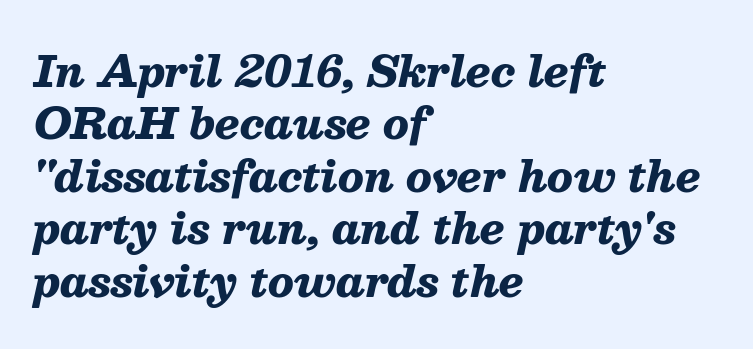
{"italic": "yes", "lean": "right", "slant_degrees": 13, "bold": "yes", "weight": "heavy", "width": "normal", "stroke_contrast": "medium", "x_height": "medium", "monospaced": "no", "underline": "no", "align": "left", "line_spacing": "normal", "line_spacing_ratio": 1.25, "letter_spacing": "normal", "letter_spacing_em": 0.0, "glyph_px": 42}
